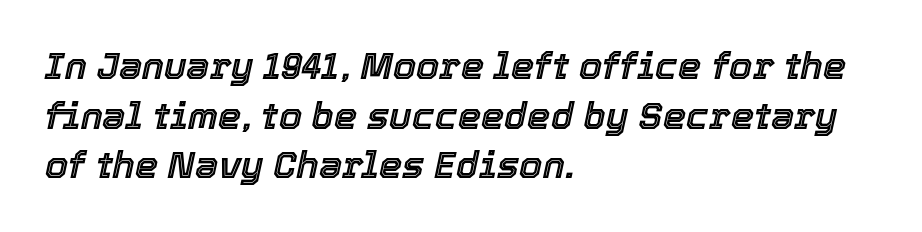
{"italic": "yes", "lean": "right", "slant_degrees": 12, "width": "normal", "x_height": "medium", "monospaced": "no", "underline": "no", "align": "left", "line_spacing": "normal", "line_spacing_ratio": 1.34, "letter_spacing": "normal", "letter_spacing_em": 0.0, "glyph_px": 37}
